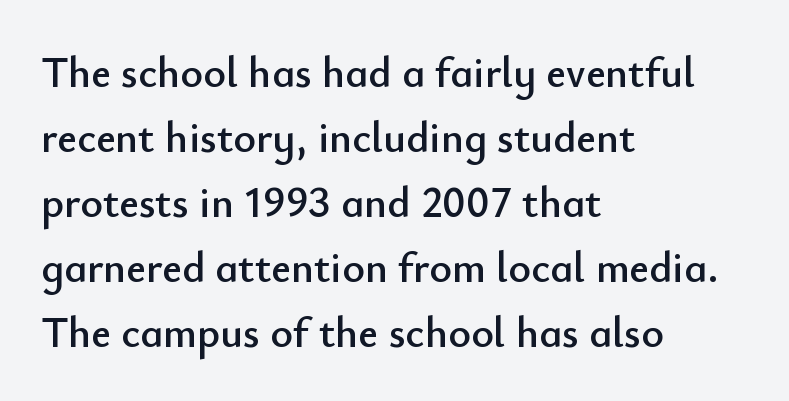
Q: Is the text italic (slanted)? A: No, it is upright.
Q: Is the typeface a serif or a sans-serif typeface? A: Sans-serif.
Q: Is the text underlined? A: No.
Q: How is the paragraph aligned? A: Left-aligned.
Q: Is the spacing between letters normal or unusually wide? A: Normal.
Q: Is the spacing between lines tight, normal or loose? A: Normal.
Q: Width (condensed, normal, or wide)? A: Normal.
Q: Stroke contrast? A: Low.
Q: x-height? A: Small.
Q: Monospaced? A: No.
